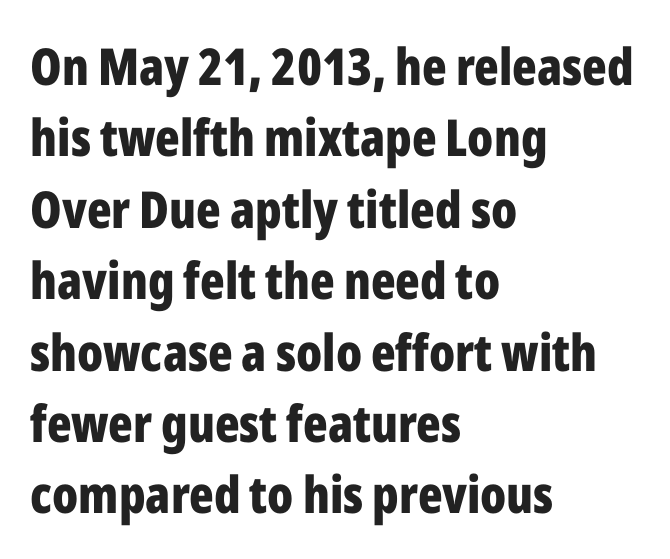
{"serif": "no", "italic": "no", "bold": "yes", "weight": "bold", "width": "condensed", "stroke_contrast": "low", "x_height": "medium", "monospaced": "no", "underline": "no", "align": "left", "line_spacing": "normal", "line_spacing_ratio": 1.4, "letter_spacing": "normal", "letter_spacing_em": 0.0, "glyph_px": 51}
